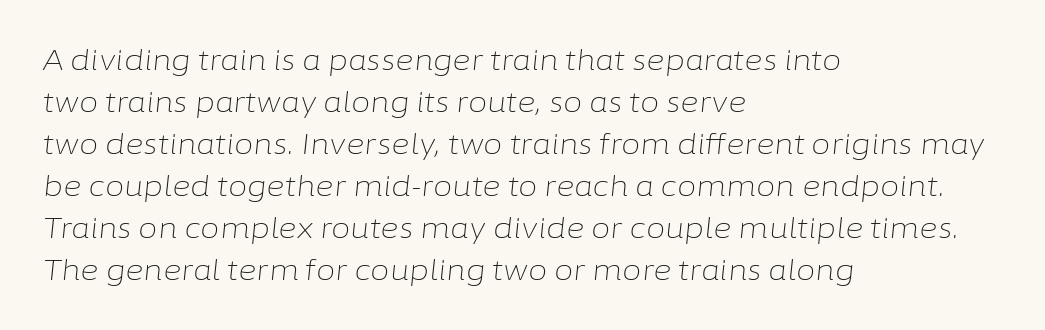
The image shows 28 px light type, italic (leaning right); set left-aligned, normal line spacing (1.5x), normal letter spacing, not underlined; low stroke contrast and a medium x-height.
